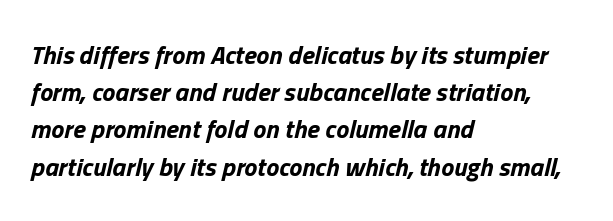
The image shows 26 px bold type, italic (leaning right); set left-aligned, normal line spacing (1.43x), normal letter spacing, not underlined.
